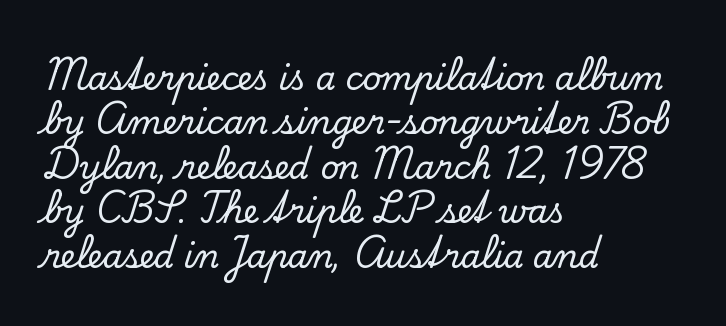
Q: Is the text italic (slanted)? A: Yes.
Q: Is the typeface a serif or a sans-serif typeface? A: Serif.
Q: Is the text underlined? A: No.
Q: How is the paragraph aligned? A: Left-aligned.
Q: Is the spacing between letters normal or unusually wide? A: Normal.
Q: Is the spacing between lines tight, normal or loose? A: Normal.
Q: Width (condensed, normal, or wide)? A: Normal.
Q: Stroke contrast? A: Low.
Q: x-height? A: Small.
Q: Monospaced? A: No.
